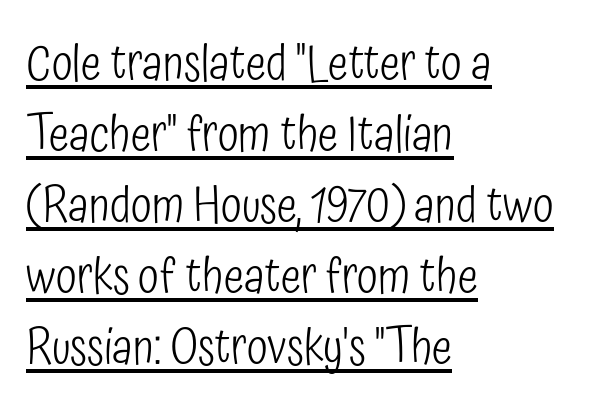
The image shows 48 px light, condensed sans-serif type, upright; set left-aligned, normal line spacing (1.48x), normal letter spacing, underlined; low stroke contrast and a medium x-height.
